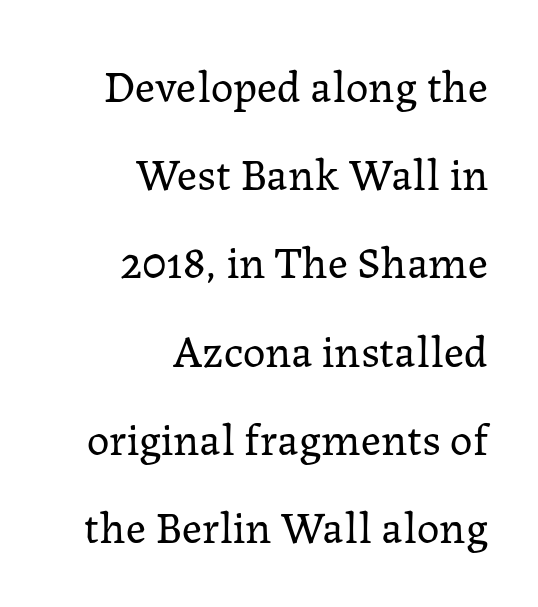
The passage is arranged like a letterhead date or caption credit — flush right. Are there feet on the stems? There are — it's a serif. The face used here is proportionally spaced, like ordinary book or web type. This is not heavy type; no bold has been used. This sample uses plain, unmodified letter spacing.
